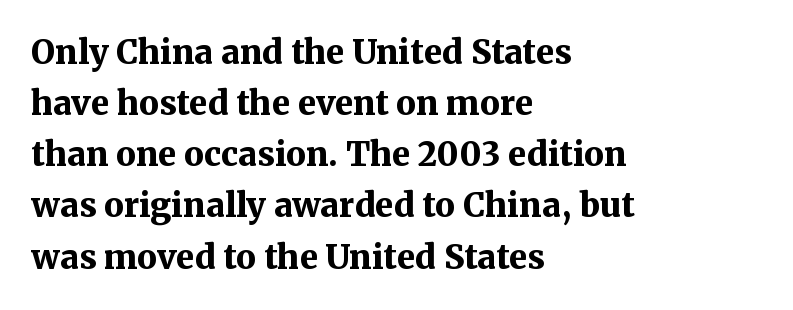
{"serif": "yes", "italic": "no", "bold": "yes", "weight": "bold", "width": "normal", "stroke_contrast": "medium", "x_height": "medium", "monospaced": "no", "underline": "no", "align": "left", "line_spacing": "normal", "line_spacing_ratio": 1.55, "letter_spacing": "normal", "letter_spacing_em": 0.0, "glyph_px": 33}
